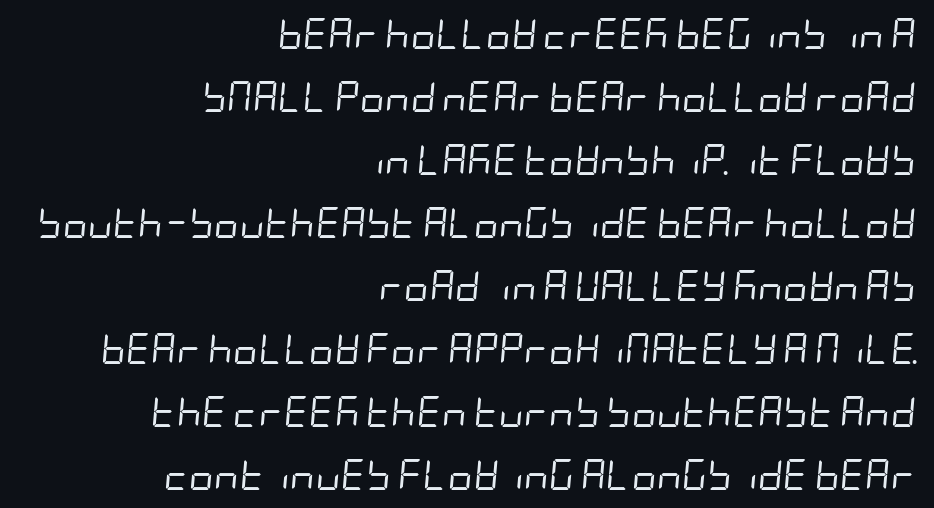
The zone under the glyphs is completely vacant. The cut favours lightness, reaching ordinary text weight at its darkest. This is oblique type, the kind used for emphasis or titles. In terms of letterspacing, this is plain default setting. Students, observe: this is what heavily led, spacious text looks like. Typeset ragged left — the right edge is the straight one.
